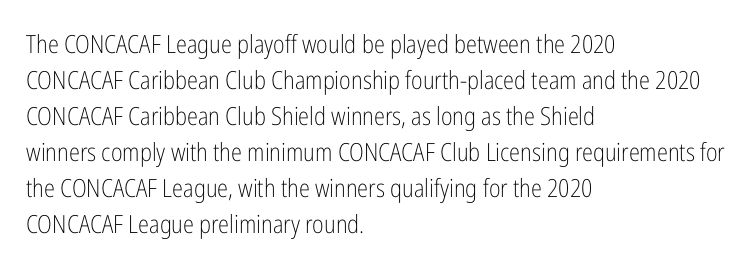
The image shows 25 px text type, upright; set left-aligned, normal line spacing (1.44x), normal letter spacing, not underlined.
